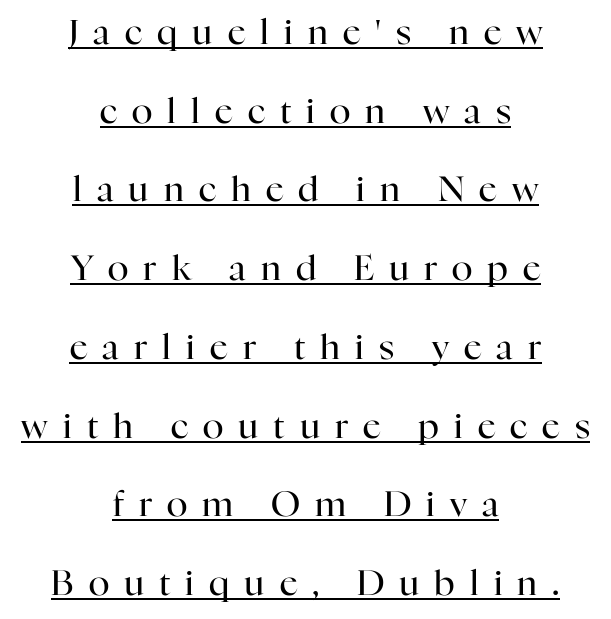
Q: Is the text bold? A: No.
Q: Is the text italic (slanted)? A: No, it is upright.
Q: Is the typeface a serif or a sans-serif typeface? A: Serif.
Q: Is the text underlined? A: Yes.
Q: How is the paragraph aligned? A: Centered.
Q: Is the spacing between letters normal or unusually wide? A: Unusually wide.
Q: Is the spacing between lines tight, normal or loose? A: Loose.
Q: Width (condensed, normal, or wide)? A: Normal.
Q: Stroke contrast? A: High.
Q: x-height? A: Medium.
Q: Monospaced? A: No.
